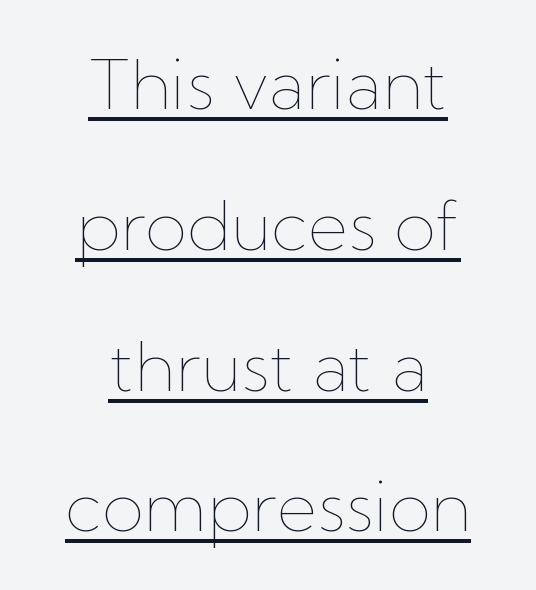
The image shows 69 px thin type, upright; set centered, loose line spacing (2.04x), normal letter spacing, underlined; low stroke contrast and a medium x-height.
